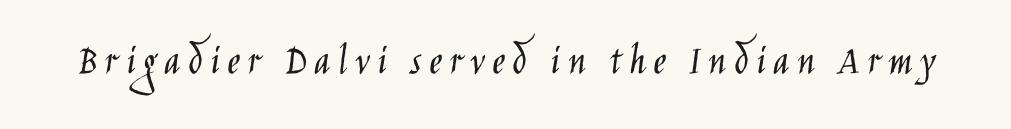
{"serif": "no", "bold": "no", "weight": "light", "width": "condensed", "stroke_contrast": "low", "x_height": "large", "monospaced": "no", "underline": "no", "glyph_px": 44}
